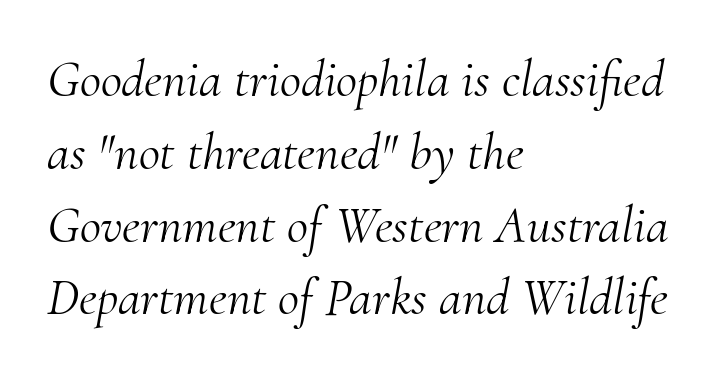
{"serif": "yes", "italic": "yes", "lean": "right", "slant_degrees": 10, "bold": "no", "weight": "light", "width": "normal", "stroke_contrast": "medium", "x_height": "small", "monospaced": "no", "underline": "no", "align": "left", "line_spacing": "normal", "line_spacing_ratio": 1.4, "letter_spacing": "normal", "letter_spacing_em": 0.0, "glyph_px": 52}
